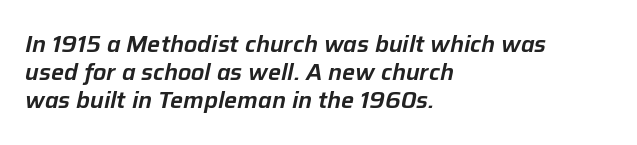
The image shows 23 px text type, italic (leaning right); set left-aligned, line spacing 1.22x, normal letter spacing, not underlined.
